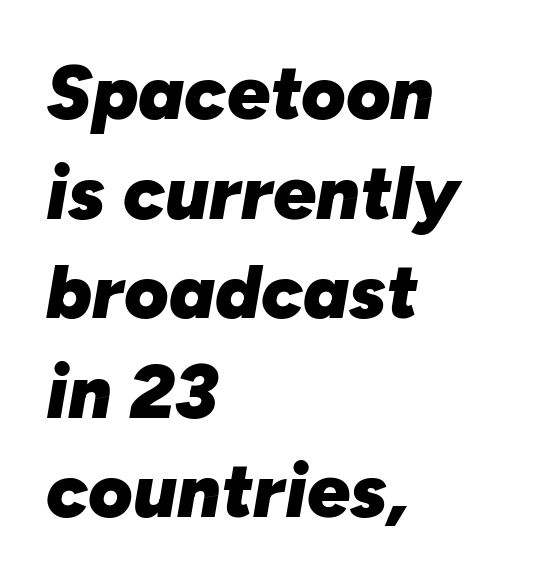
Q: Is the text bold? A: Yes.
Q: Is the text italic (slanted)? A: Yes, it leans right by about 10 degrees.
Q: Is the text underlined? A: No.
Q: How is the paragraph aligned? A: Left-aligned.
Q: Is the spacing between letters normal or unusually wide? A: Normal.
Q: Is the spacing between lines tight, normal or loose? A: Normal.
Q: Width (condensed, normal, or wide)? A: Normal.
Q: Stroke contrast? A: Low.
Q: x-height? A: Medium.
Q: Monospaced? A: No.
